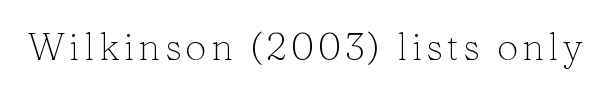
{"serif": "yes", "italic": "no", "bold": "no", "weight": "light", "width": "normal", "stroke_contrast": "low", "x_height": "medium", "monospaced": "no", "underline": "no", "glyph_px": 38}
